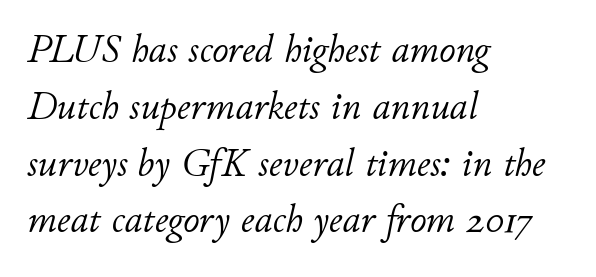
The image shows 40 px light type, italic (leaning right); set left-aligned, normal line spacing (1.42x), normal letter spacing, not underlined; low stroke contrast and a small x-height.
